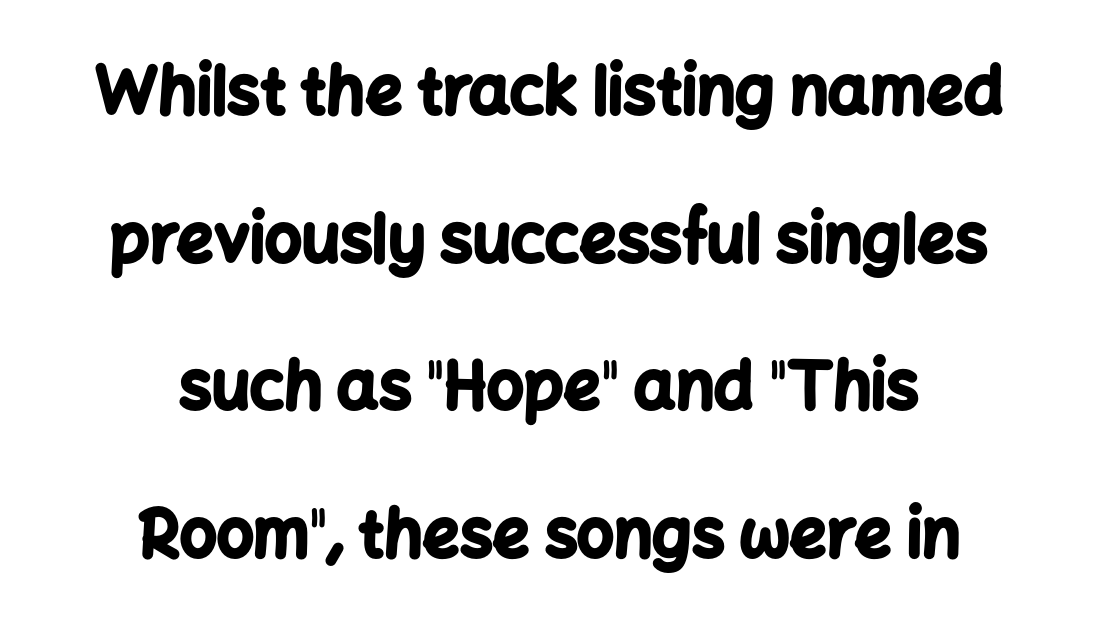
The rendering uses a bold face; every stroke is thick and dark. The paragraph shown floats in the horizontal middle. Nope, not italic — everything's standing straight. Plain, unruled lines of type. The letters advance in unequal steps, a hallmark of proportional type.
